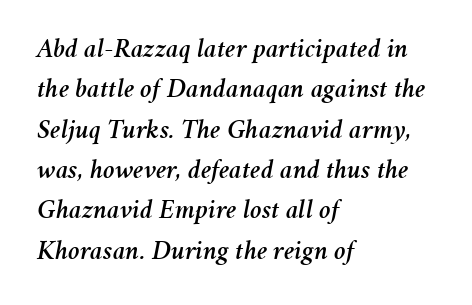
Leading: standard. Varying glyph widths throughout — classic text-font behaviour. This is oblique type, the kind used for emphasis or titles. These lines stack with their left ends in a neat column. Plain, unruled lines of type. Nothing unusual about the tracking: characters are spaced as the font intends.
